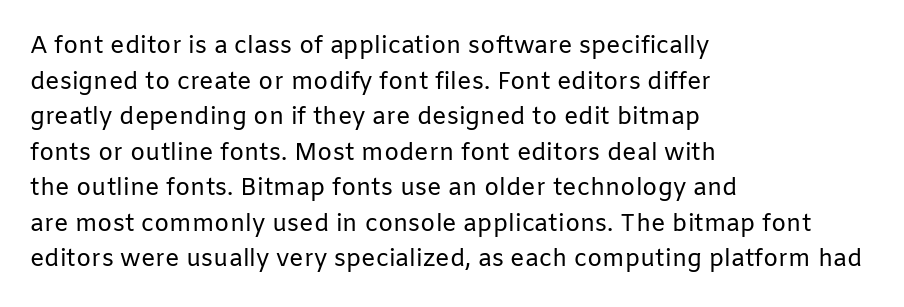
Q: Is the text bold? A: No.
Q: Is the text italic (slanted)? A: No, it is upright.
Q: Is the text underlined? A: No.
Q: How is the paragraph aligned? A: Left-aligned.
Q: Is the spacing between letters normal or unusually wide? A: Normal.
Q: Is the spacing between lines tight, normal or loose? A: Normal.
